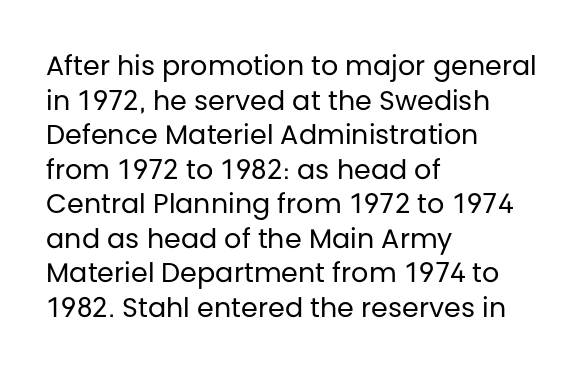
Q: Is the text bold? A: No.
Q: Is the text italic (slanted)? A: No, it is upright.
Q: Is the text underlined? A: No.
Q: How is the paragraph aligned? A: Left-aligned.
Q: Is the spacing between letters normal or unusually wide? A: Normal.
Q: Is the spacing between lines tight, normal or loose? A: Normal.
